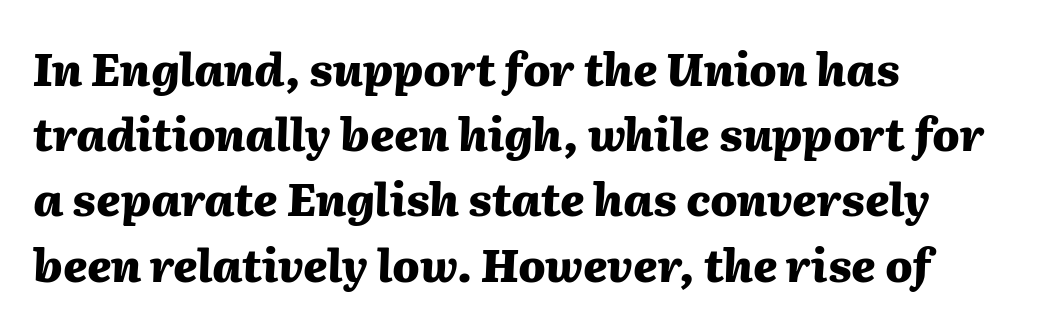
Q: Is the text bold? A: Yes.
Q: Is the text italic (slanted)? A: Yes, it leans right by about 2 degrees.
Q: Is the text underlined? A: No.
Q: How is the paragraph aligned? A: Left-aligned.
Q: Is the spacing between letters normal or unusually wide? A: Normal.
Q: Is the spacing between lines tight, normal or loose? A: Normal.
Q: Width (condensed, normal, or wide)? A: Normal.
Q: Stroke contrast? A: Medium.
Q: x-height? A: Medium.
Q: Monospaced? A: No.
